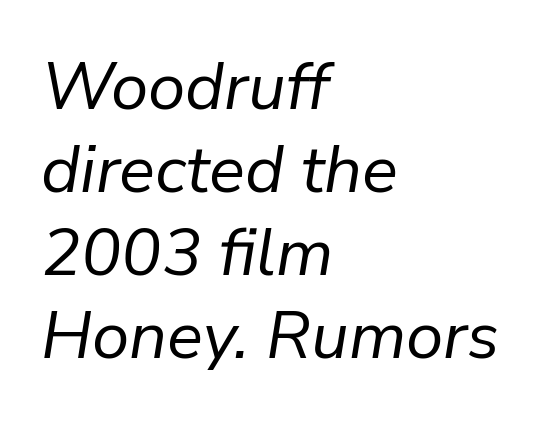
Notice how the stems are inclined rather than vertical — that's the hallmark of italics. Students, note that the glyphs here touch the page at normal intervals. Letters have the restrained weight of plain body copy at most. Just letters on the line, the space beneath them empty. Varying glyph widths throughout — classic text-font behaviour. The rendering anchors every line to the left-hand side.
